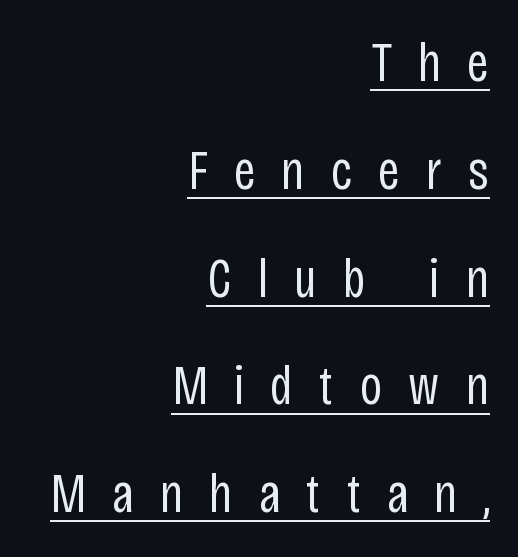
The rendering anchors every line to the right-hand side. Is this a sans? Yes — the strokes have no serifs. The passage shown is typed in a proportional face where columns would drift. Descenders here cross a horizontal rule under the line. Notice the wide empty band between every row — that's loose leading.
